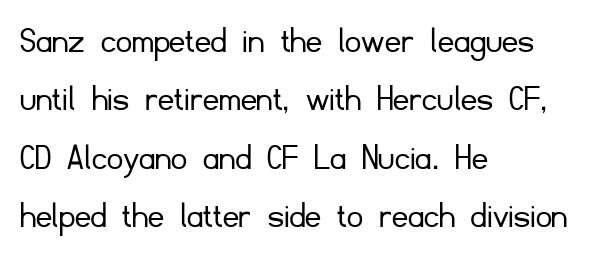
Vertical spacing — default. Unbolded letterforms with no extra heft. This rendering leaves character spacing at its baseline value. Ordinary non-slanted type is in use.
